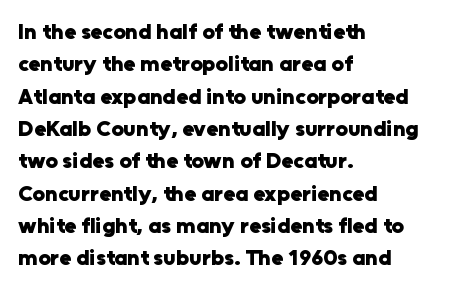
The image shows 22 px bold type, upright; set left-aligned, normal line spacing (1.47x), normal letter spacing, not underlined.
